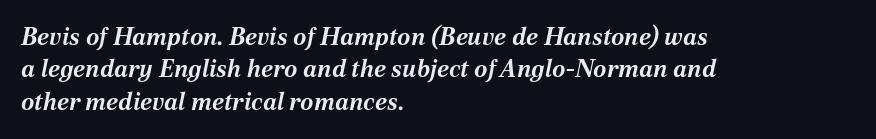
Q: Is the text bold? A: Yes.
Q: Is the text italic (slanted)? A: Yes, it leans right by about 12 degrees.
Q: Is the text underlined? A: No.
Q: How is the paragraph aligned? A: Left-aligned.
Q: Is the spacing between letters normal or unusually wide? A: Normal.
Q: Is the spacing between lines tight, normal or loose? A: Normal.
